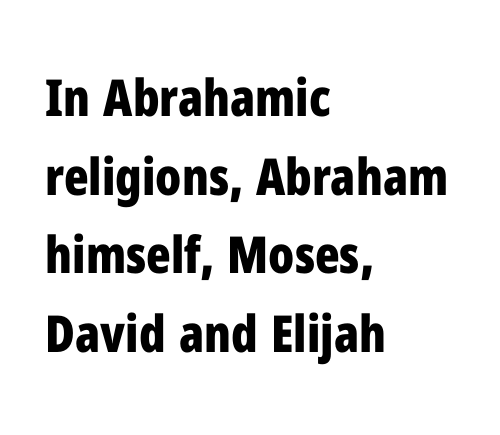
The image shows 51 px bold, condensed sans-serif type, upright; set left-aligned, normal line spacing (1.54x), normal letter spacing, not underlined; low stroke contrast and a medium x-height.
